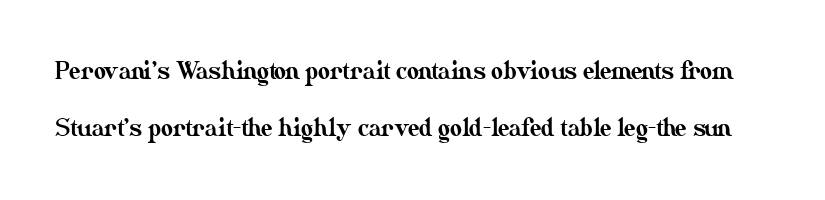
The image shows 23 px text type, upright; set loose line spacing (2.48x), normal letter spacing, not underlined.
